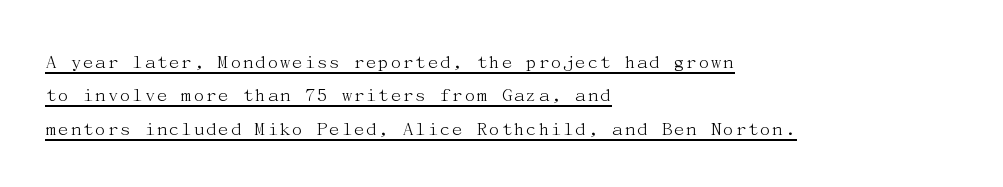
Notice how the stems are strictly vertical — no italics here. Does the leading feel generous? No, just average. How are the letters spaced? Ordinarily, with no added tracking. Is the block centered? No — it sits flush against the left margin.
